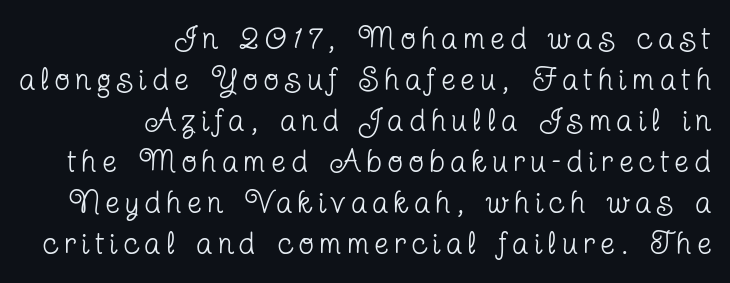
{"serif": "yes", "italic": "no", "bold": "no", "weight": "regular", "width": "condensed", "stroke_contrast": "low", "x_height": "medium", "monospaced": "no", "underline": "no", "align": "right", "line_spacing": "normal", "line_spacing_ratio": 1.32, "letter_spacing": "wide", "letter_spacing_em": 0.2, "glyph_px": 31}
